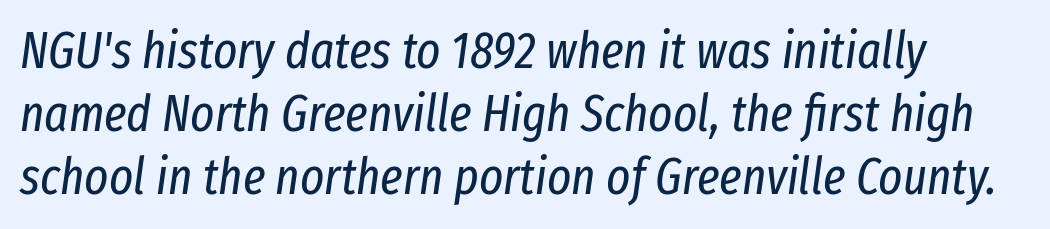
Looks like regular typesetting: each glyph gets only the width it needs. The area under the type is left untouched. Quick note: italic. There is no visible air inserted between adjacent glyphs.
